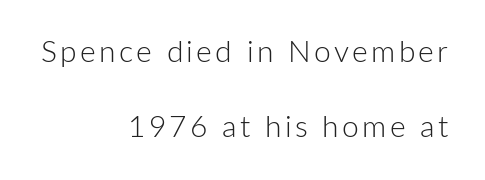
The gap between lines stays unmarked. Which margin do the lines hug? The right one — the left edge is uneven. Are there feet on the stems? There aren't — it's a sans. On a weight scale, this lands at 450 or below. The type sits square on the baseline with zero lean. Do the characters align in a grid? No, the font is proportional.
